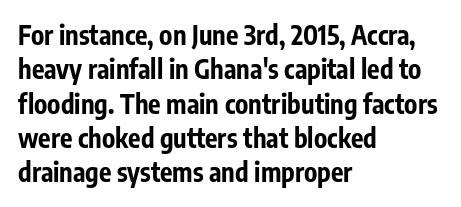
The image shows 26 px bold type, upright; set left-aligned, normal line spacing (1.32x), normal letter spacing, not underlined.
